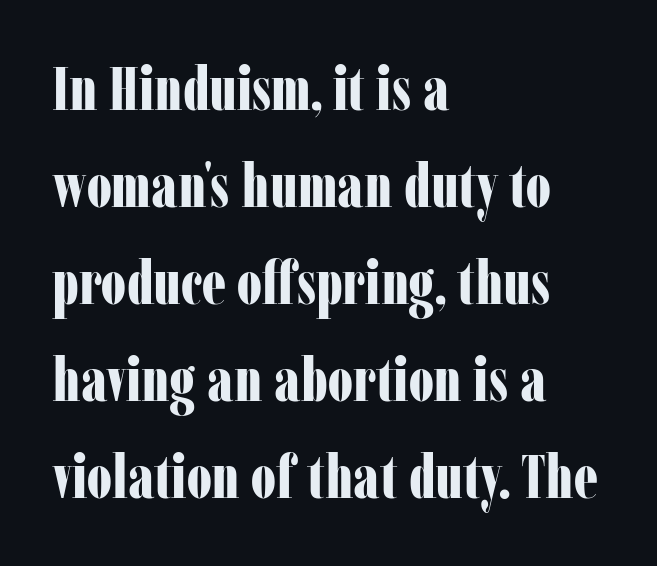
Q: Is the text bold? A: Yes.
Q: Is the text italic (slanted)? A: No, it is upright.
Q: Is the typeface a serif or a sans-serif typeface? A: Serif.
Q: Is the text underlined? A: No.
Q: How is the paragraph aligned? A: Left-aligned.
Q: Is the spacing between letters normal or unusually wide? A: Normal.
Q: Is the spacing between lines tight, normal or loose? A: Normal.
Q: Width (condensed, normal, or wide)? A: Condensed.
Q: Stroke contrast? A: Low.
Q: x-height? A: Medium.
Q: Monospaced? A: No.
